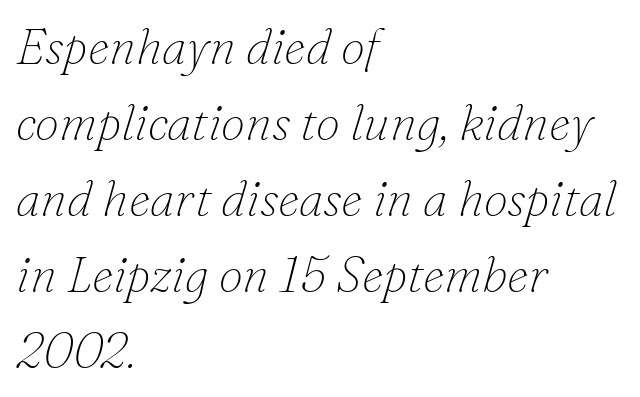
The face used here is rendered with its standard letterfit. Underline: absent. The rendering uses natural spacing where letterforms have individual widths. Rows of type keep a routine distance in the vertical direction. The text block is weighted toward the left margin, trailing off unevenly rightward. The letterforms sit at book weight or below.
